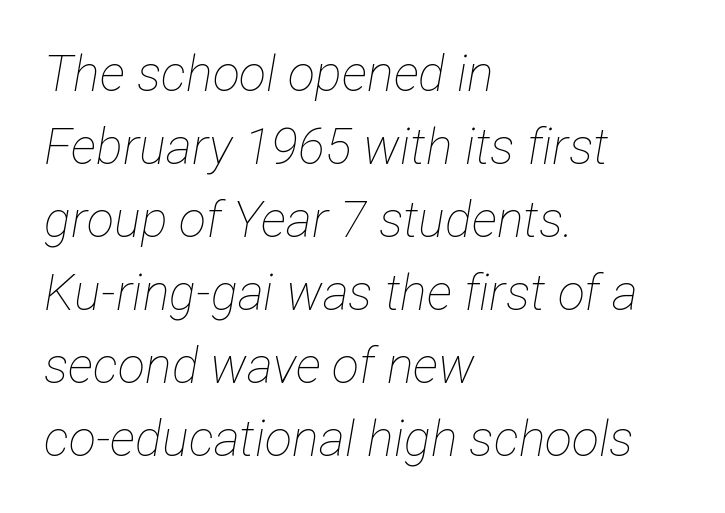
Looks like regular typesetting: each glyph gets only the width it needs. No chunkiness to these letters — they're not bold. The rendering anchors every line to the left-hand side. The axis of the letterforms is tilted away from vertical. Lines of text with bare space underneath. Look at the tracking — it's just the regular setting, nothing added.
